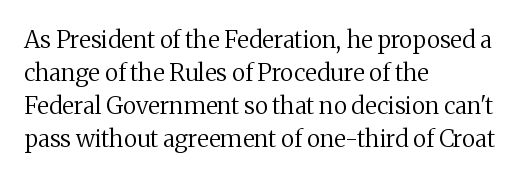
Q: Is the text bold? A: No.
Q: Is the text italic (slanted)? A: No, it is upright.
Q: Is the text underlined? A: No.
Q: How is the paragraph aligned? A: Left-aligned.
Q: Is the spacing between letters normal or unusually wide? A: Normal.
Q: Is the spacing between lines tight, normal or loose? A: Normal.
